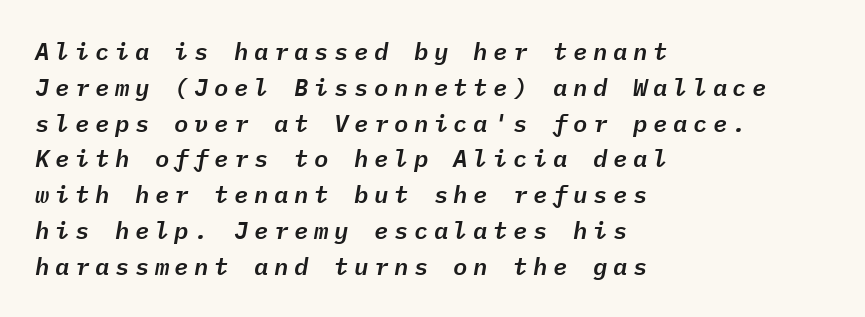
The image shows 24 px text type, italic (leaning right); set left-aligned, normal line spacing (1.49x), unusually wide letter spacing (+0.23 em), not underlined.
